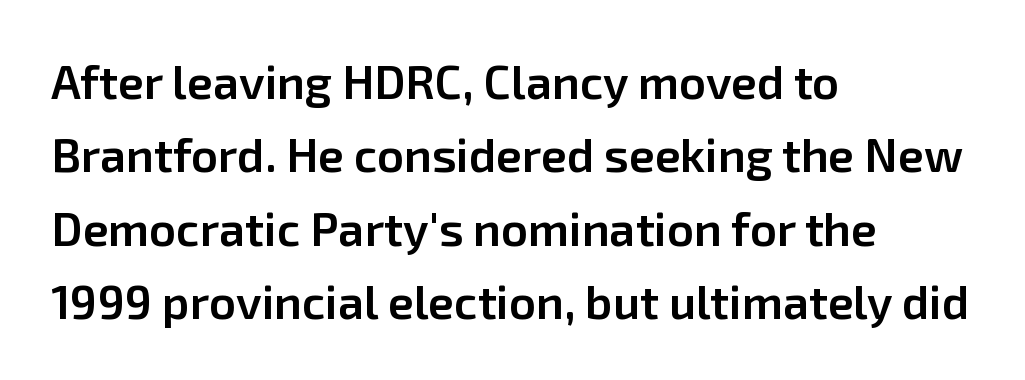
{"serif": "no", "italic": "no", "bold": "semi", "weight": "semibold", "width": "normal", "stroke_contrast": "low", "x_height": "medium", "monospaced": "no", "underline": "no", "align": "left", "line_spacing": "normal", "line_spacing_ratio": 1.56, "letter_spacing": "normal", "letter_spacing_em": 0.0, "glyph_px": 47}
